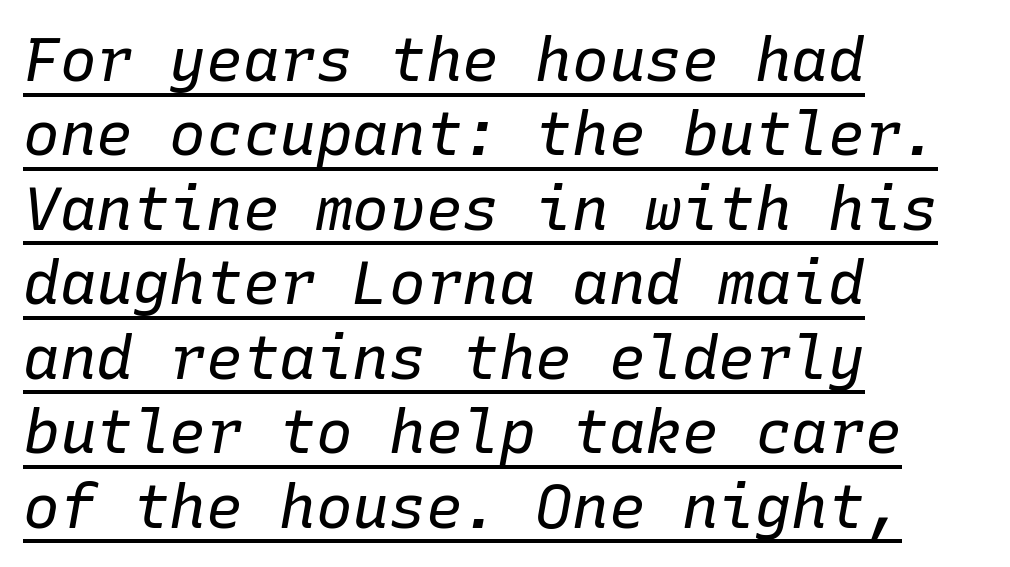
Does the copy run flush right? No — it runs flush left. The axis of the letterforms is tilted away from vertical. The string is rendered with underlining switched on. The rendering uses typewriter-style spacing with identical character cells. The type is set solid horizontally, with unmodified tracking. Weight: not bold — regular or lighter.
